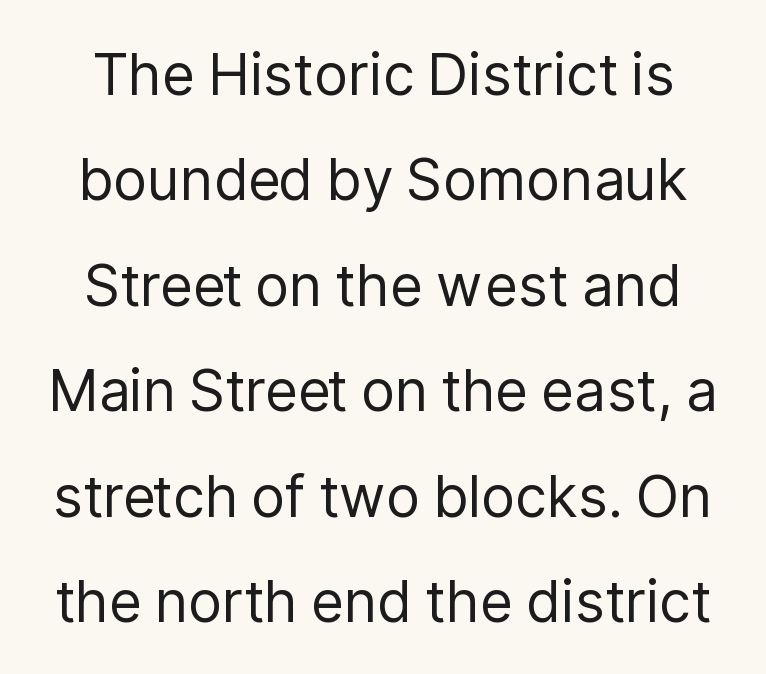
{"serif": "no", "italic": "no", "bold": "no", "weight": "regular", "width": "normal", "stroke_contrast": "low", "x_height": "medium", "monospaced": "no", "underline": "no", "line_spacing_ratio": 1.85, "letter_spacing": "normal", "letter_spacing_em": 0.0, "glyph_px": 57}
